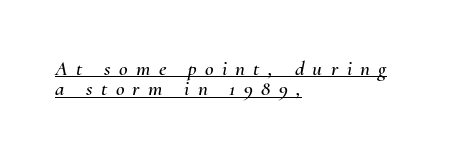
{"italic": "yes", "lean": "right", "slant_degrees": 10, "underline": "yes", "align": "left", "line_spacing": "tight", "line_spacing_ratio": 0.97, "letter_spacing": "wide", "letter_spacing_em": 0.4, "glyph_px": 21}
